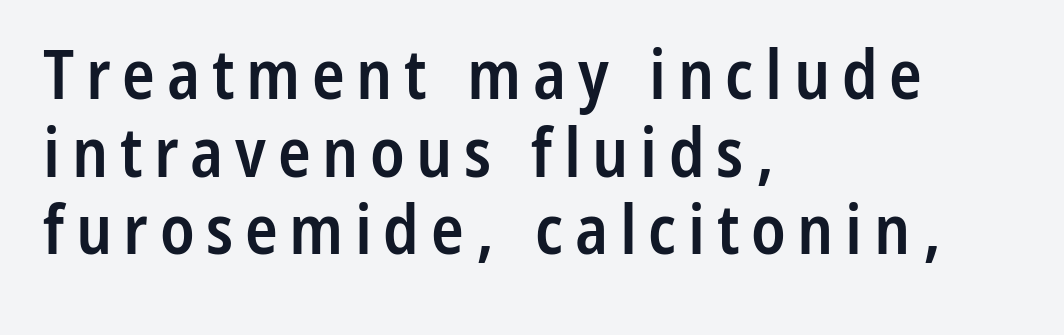
Q: Is the text bold? A: Semi-bold.
Q: Is the text italic (slanted)? A: No, it is upright.
Q: Is the typeface a serif or a sans-serif typeface? A: Sans-serif.
Q: Is the text underlined? A: No.
Q: How is the paragraph aligned? A: Left-aligned.
Q: Is the spacing between lines tight, normal or loose? A: Tight.
Q: Width (condensed, normal, or wide)? A: Condensed.
Q: Stroke contrast? A: Low.
Q: x-height? A: Medium.
Q: Monospaced? A: No.
